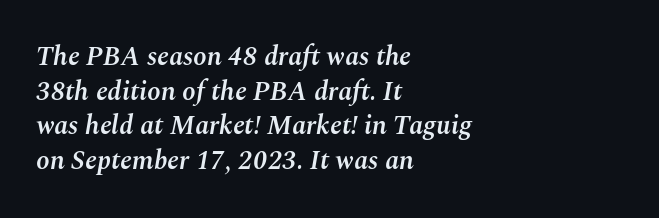
{"italic": "yes", "lean": "right", "slant_degrees": 10, "bold": "semi", "underline": "no", "align": "left", "line_spacing": "normal", "line_spacing_ratio": 1.28, "letter_spacing": "normal", "letter_spacing_em": 0.0, "glyph_px": 27}
